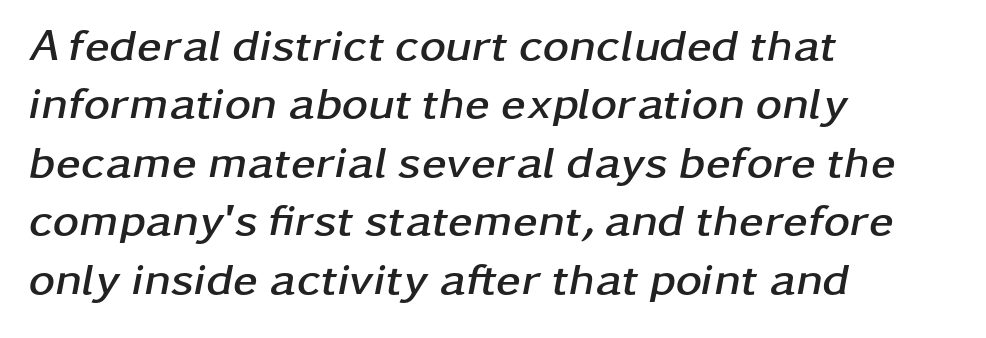
Q: Is the text bold? A: Yes.
Q: Is the text italic (slanted)? A: Yes, it leans right by about 11 degrees.
Q: Is the text underlined? A: No.
Q: How is the paragraph aligned? A: Left-aligned.
Q: Is the spacing between letters normal or unusually wide? A: Normal.
Q: Is the spacing between lines tight, normal or loose? A: Normal.
Q: Width (condensed, normal, or wide)? A: Wide.
Q: Stroke contrast? A: Low.
Q: x-height? A: Medium.
Q: Monospaced? A: No.
